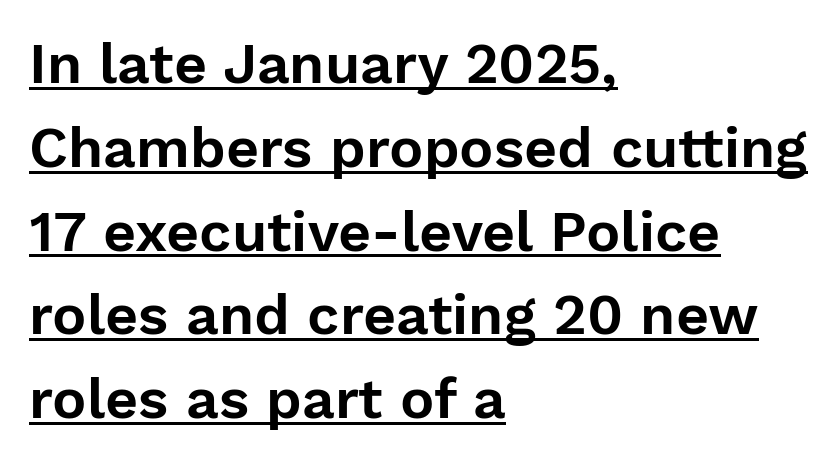
The image shows 57 px sans-serif type, upright; set left-aligned, normal line spacing (1.47x), normal letter spacing, underlined; low stroke contrast and a medium x-height.
